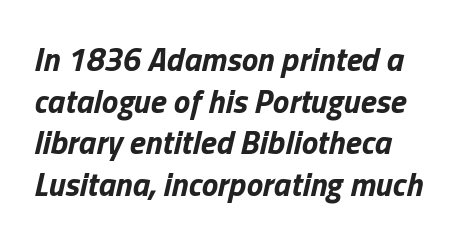
Normally led — the rows are evenly, conventionally spaced. The line texture is even and compact thanks to regular tracking. Proportional: the letters do not fall into vertical columns. Italic: yes, the glyphs are oblique. I'd describe the lettering as bold — thick and assertive.
